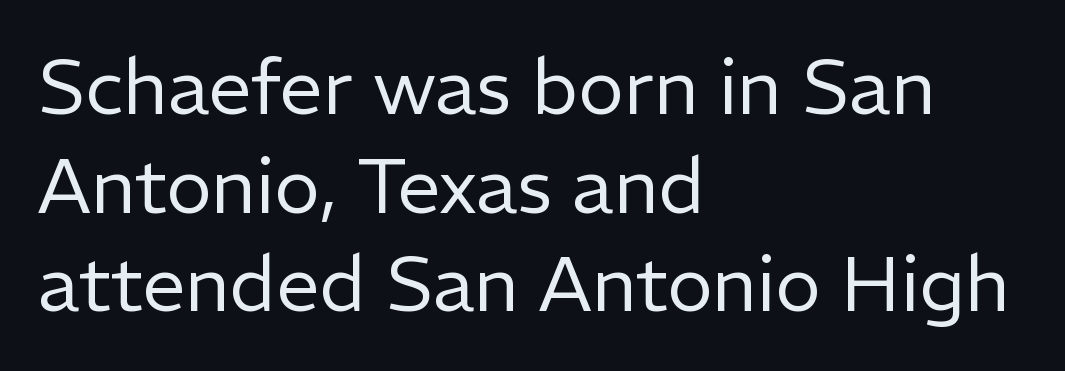
Left-aligned paragraph, ragged on the right. A typesetter would call this proportional, since set widths differ per character. Stroke thickness stays within the range of a standard reading face or lighter. The rendering uses a moderate line-height, typical for paragraphs. Caption: standard tracking, unaltered. Typographically, this falls in the sans-serif category.
